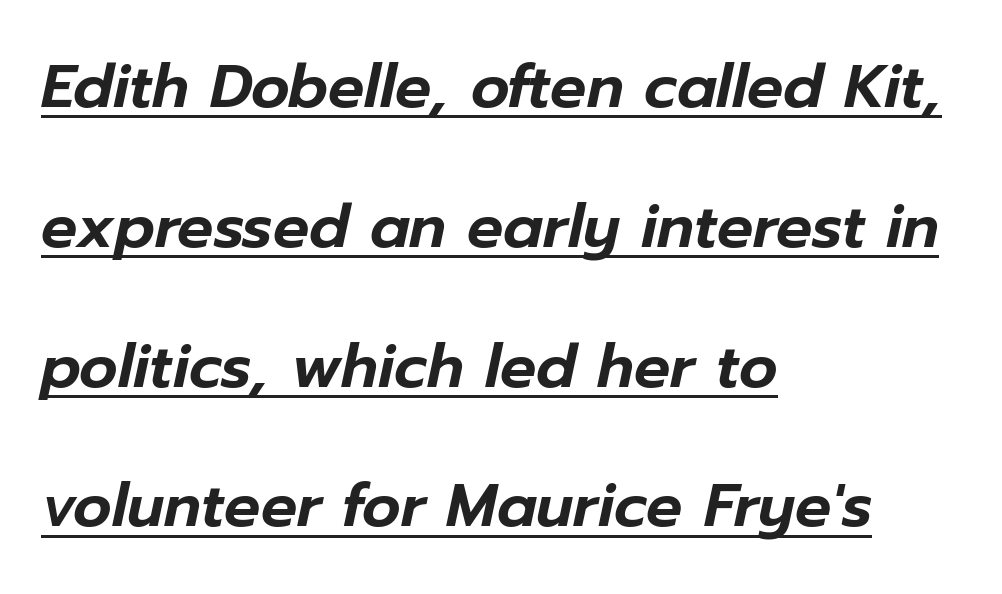
Default kerning and tracking; the words read as compact shapes. The lines are quadded left. Here the designer chose a conventional face with non-uniform glyph widths. These lines were composed using italics.
